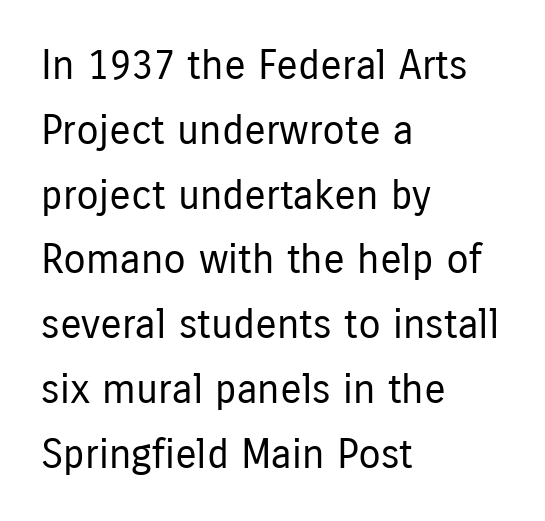
{"serif": "no", "italic": "no", "bold": "no", "weight": "regular", "width": "condensed", "stroke_contrast": "low", "x_height": "medium", "monospaced": "no", "underline": "no", "align": "left", "line_spacing": "normal", "line_spacing_ratio": 1.58, "letter_spacing": "normal", "letter_spacing_em": 0.0, "glyph_px": 41}
